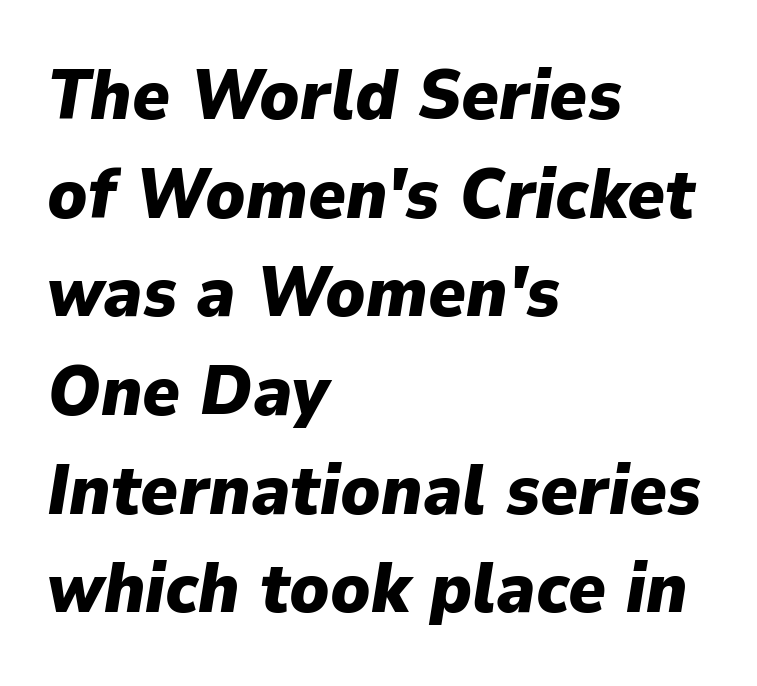
The image shows 71 px heavy type, italic (leaning right); set left-aligned, normal line spacing (1.39x), normal letter spacing, not underlined; low stroke contrast and a medium x-height.
